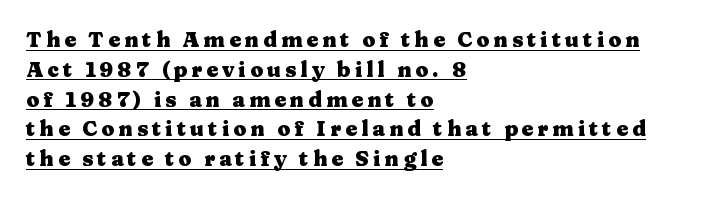
Q: Is the text bold? A: Yes.
Q: Is the text italic (slanted)? A: No, it is upright.
Q: Is the text underlined? A: Yes.
Q: How is the paragraph aligned? A: Left-aligned.
Q: Is the spacing between lines tight, normal or loose? A: Normal.
